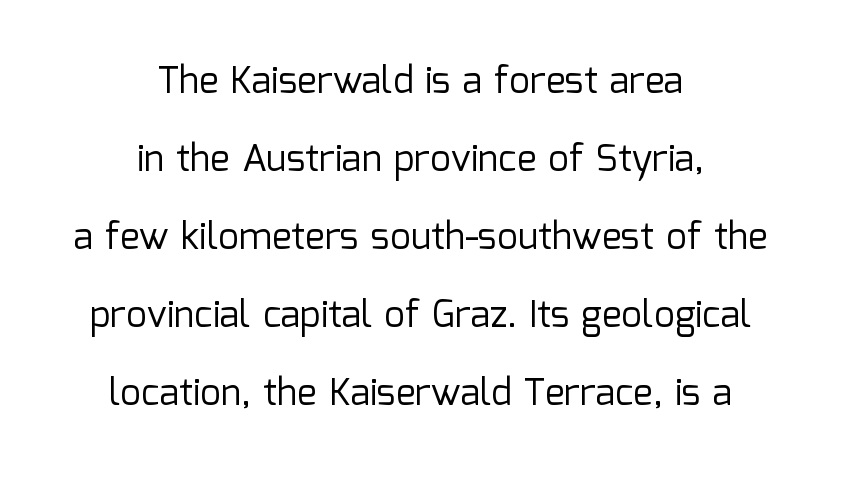
Words appear dense and cohesive because spacing is normal. The foot of each line stays bare and open. Horizontally, the lines are justified to the midpoint only. Vertical spacing — loose. Nope, no serifs anywhere on these letters.
